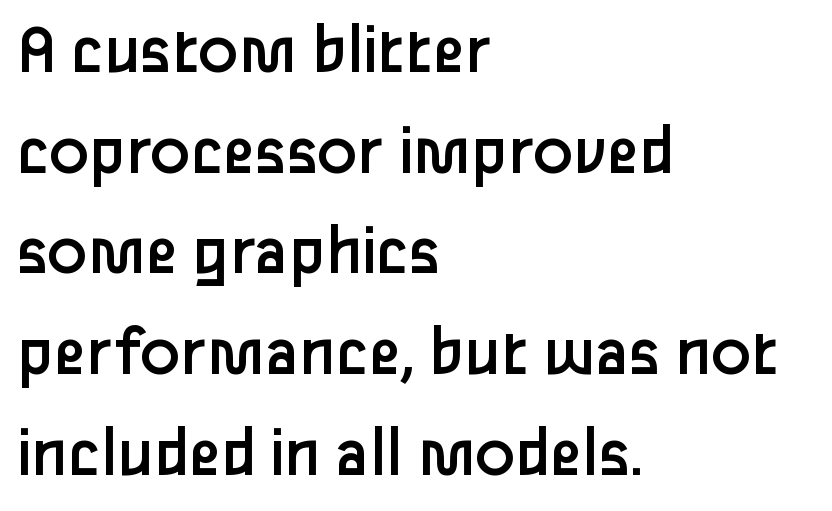
Q: Is the text bold? A: No.
Q: Is the text italic (slanted)? A: No, it is upright.
Q: Is the typeface a serif or a sans-serif typeface? A: Sans-serif.
Q: Is the text underlined? A: No.
Q: How is the paragraph aligned? A: Left-aligned.
Q: Is the spacing between letters normal or unusually wide? A: Normal.
Q: Is the spacing between lines tight, normal or loose? A: Normal.
Q: Width (condensed, normal, or wide)? A: Normal.
Q: Stroke contrast? A: Low.
Q: x-height? A: Medium.
Q: Monospaced? A: No.
